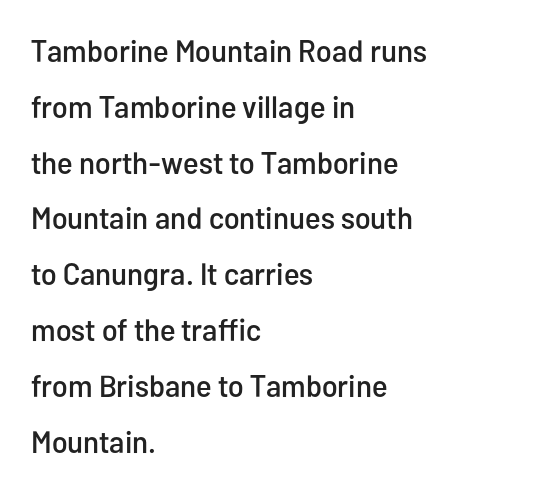
The image shows 31 px condensed sans-serif type, upright; set left-aligned, line spacing 1.8x, normal letter spacing, not underlined; low stroke contrast and a medium x-height.
